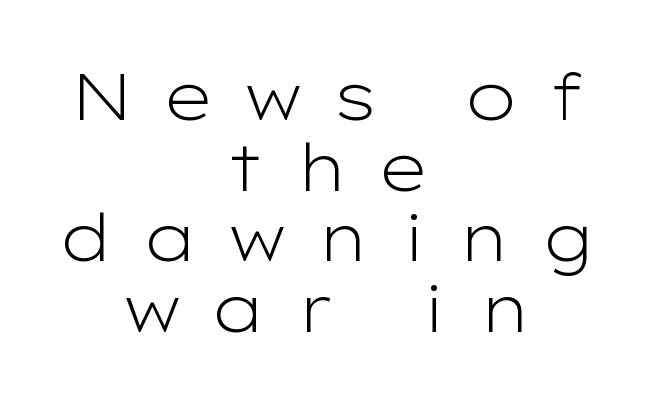
Q: Is the text bold? A: No.
Q: Is the text italic (slanted)? A: No, it is upright.
Q: Is the typeface a serif or a sans-serif typeface? A: Sans-serif.
Q: Is the text underlined? A: No.
Q: How is the paragraph aligned? A: Centered.
Q: Is the spacing between letters normal or unusually wide? A: Unusually wide.
Q: Is the spacing between lines tight, normal or loose? A: Tight.
Q: Width (condensed, normal, or wide)? A: Wide.
Q: Stroke contrast? A: Low.
Q: x-height? A: Medium.
Q: Monospaced? A: No.
